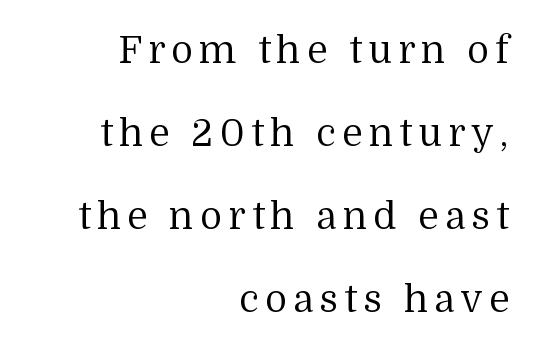
{"serif": "yes", "italic": "no", "bold": "no", "weight": "regular", "width": "normal", "stroke_contrast": "medium", "x_height": "medium", "monospaced": "no", "underline": "no", "align": "right", "line_spacing": "loose", "line_spacing_ratio": 2.18, "glyph_px": 38}
